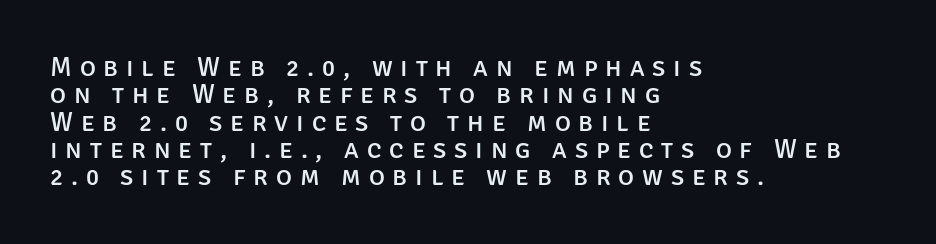
The image shows 27 px text type, upright; set left-aligned, tight line spacing (1.01x), unusually wide letter spacing (+0.29 em), not underlined.
